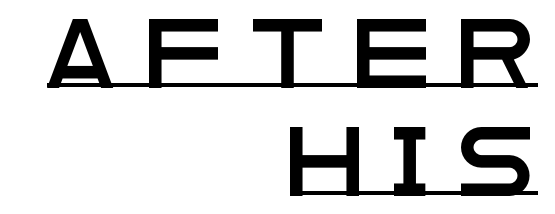
Q: Is the text italic (slanted)? A: No, it is upright.
Q: Is the typeface a serif or a sans-serif typeface? A: Sans-serif.
Q: Is the text underlined? A: Yes.
Q: How is the paragraph aligned? A: Right-aligned.
Q: Is the spacing between letters normal or unusually wide? A: Unusually wide.
Q: Is the spacing between lines tight, normal or loose? A: Normal.
Q: Width (condensed, normal, or wide)? A: Wide.
Q: Stroke contrast? A: Low.
Q: x-height? A: Large.
Q: Monospaced? A: No.
